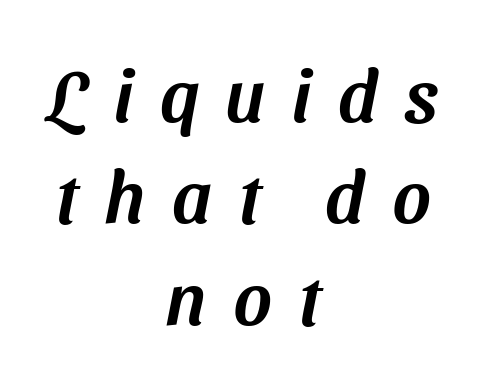
The image shows 73 px sans-serif type; set centered, normal line spacing (1.39x), unusually wide letter spacing (+0.36 em), not underlined; medium stroke contrast and a medium x-height.
